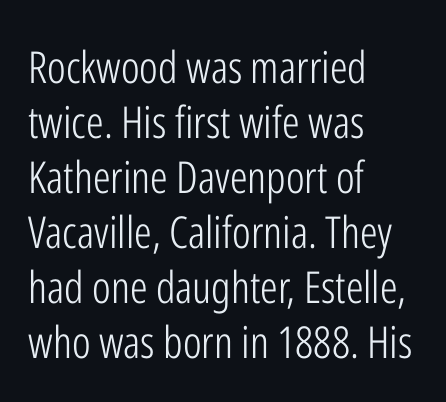
Caption: face not bold, strokes unweighted. The face used here is proportionally spaced, like ordinary book or web type. Students, observe: this is what conventionally led text looks like. Type style note: lacks serifs. Each word holds together tightly as a unit, with standard inter-letter gaps.
